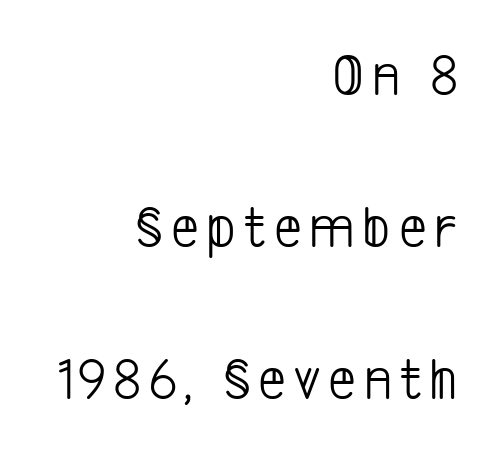
The image shows 61 px light, condensed sans-serif type; set right-aligned, loose line spacing (2.49x), not underlined; low stroke contrast and a medium x-height.
